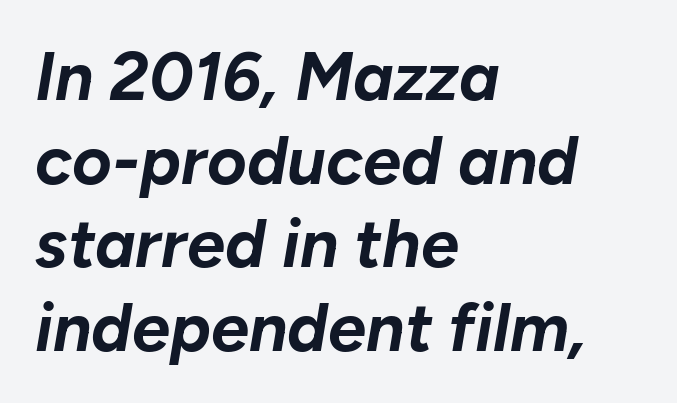
The letters are bold, with thick, heavy strokes. Letter spacing: default. The passage shown is not underscored anywhere. Do the characters align in a grid? No, the font is proportional.
